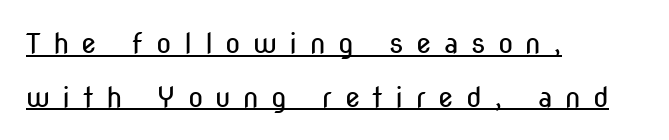
{"serif": "no", "italic": "no", "bold": "no", "weight": "regular", "width": "condensed", "stroke_contrast": "low", "x_height": "medium", "monospaced": "no", "underline": "yes", "align": "left", "line_spacing": "loose", "line_spacing_ratio": 1.92, "letter_spacing": "wide", "letter_spacing_em": 0.44, "glyph_px": 28}
